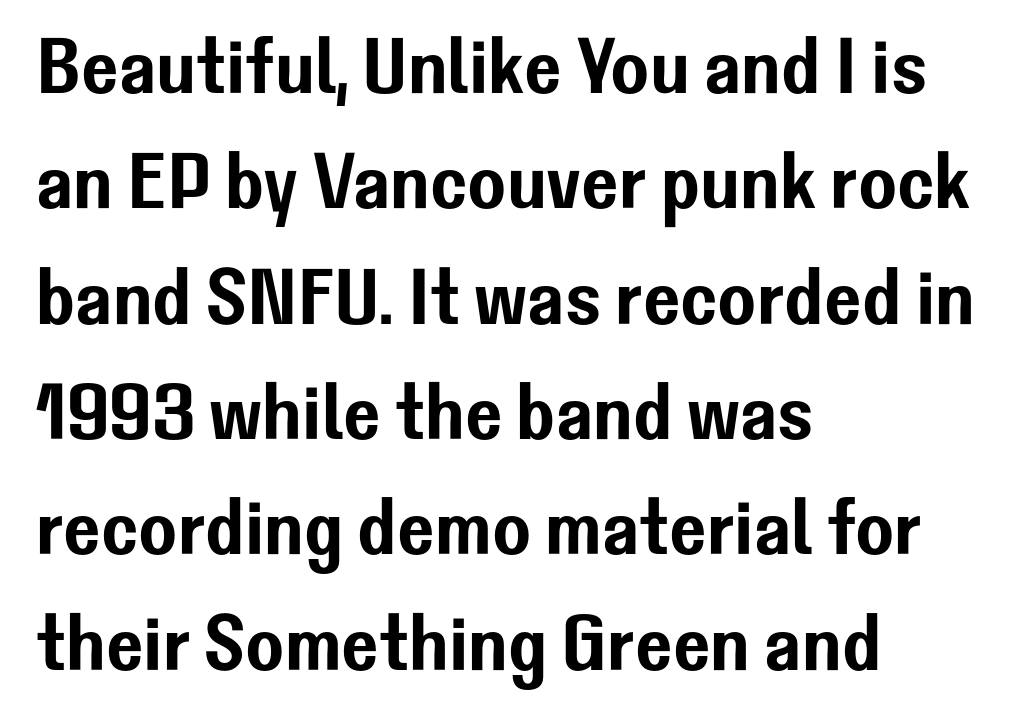
Leftover space on each line is placed entirely after the last word. Do the letters lean? They stand straight. Nobody drew a line under any word here. This sample has the flowing, uneven cadence of proportional lettering.
